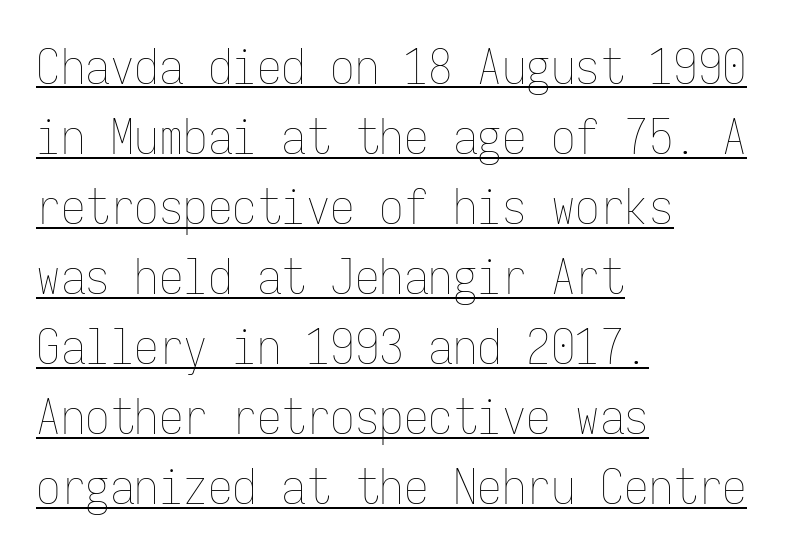
{"italic": "no", "bold": "no", "weight": "thin", "width": "condensed", "stroke_contrast": "low", "x_height": "medium", "monospaced": "yes", "underline": "yes", "align": "left", "line_spacing": "normal", "line_spacing_ratio": 1.43, "letter_spacing": "normal", "letter_spacing_em": 0.0, "glyph_px": 49}
